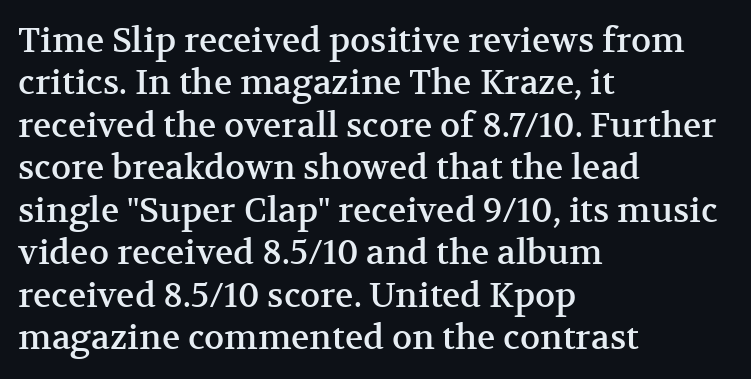
Q: Is the text italic (slanted)? A: No, it is upright.
Q: Is the typeface a serif or a sans-serif typeface? A: Serif.
Q: Is the text underlined? A: No.
Q: How is the paragraph aligned? A: Left-aligned.
Q: Is the spacing between letters normal or unusually wide? A: Normal.
Q: Is the spacing between lines tight, normal or loose? A: Normal.
Q: Width (condensed, normal, or wide)? A: Normal.
Q: Stroke contrast? A: Medium.
Q: x-height? A: Medium.
Q: Monospaced? A: No.
